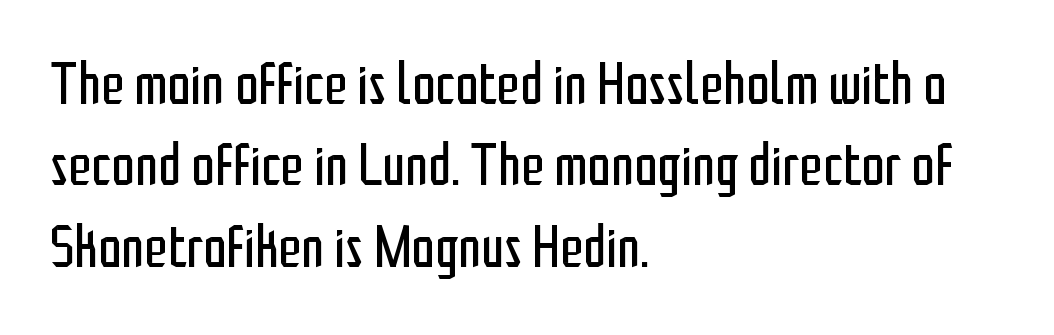
The image shows 59 px regular-weight, condensed sans-serif type, upright; set left-aligned, normal line spacing (1.38x), normal letter spacing, not underlined; low stroke contrast and a medium x-height.
